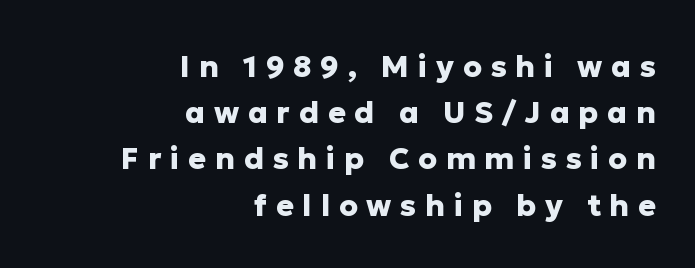
Q: Is the text bold? A: Yes.
Q: Is the text italic (slanted)? A: No, it is upright.
Q: Is the typeface a serif or a sans-serif typeface? A: Sans-serif.
Q: Is the text underlined? A: No.
Q: How is the paragraph aligned? A: Right-aligned.
Q: Is the spacing between letters normal or unusually wide? A: Unusually wide.
Q: Is the spacing between lines tight, normal or loose? A: Normal.
Q: Width (condensed, normal, or wide)? A: Normal.
Q: Stroke contrast? A: Low.
Q: x-height? A: Medium.
Q: Monospaced? A: No.
